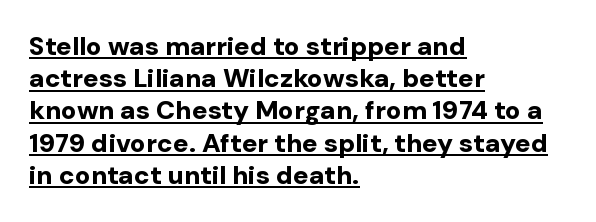
Visually the block forms a straight wall on the left and a jagged coastline on the right. Check the space under the baseline: a stroke is drawn there. Caption: standard tracking, unaltered. You can tell it's not italic because the verticals are truly vertical. Heavy, bold letterforms.
